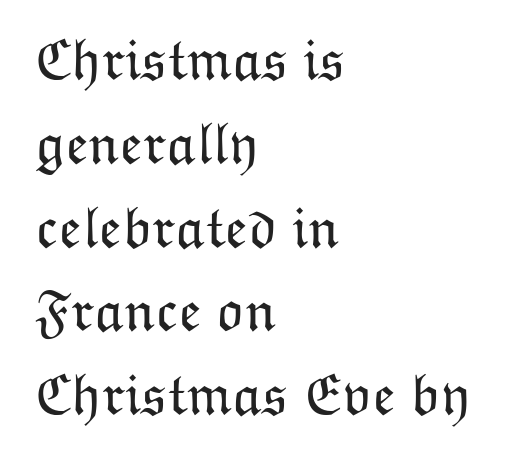
Q: Is the text bold? A: No.
Q: Is the text italic (slanted)? A: No, it is upright.
Q: Is the text underlined? A: No.
Q: How is the paragraph aligned? A: Left-aligned.
Q: Is the spacing between letters normal or unusually wide? A: Normal.
Q: Is the spacing between lines tight, normal or loose? A: Normal.
Q: Width (condensed, normal, or wide)? A: Normal.
Q: Stroke contrast? A: Low.
Q: x-height? A: Medium.
Q: Monospaced? A: No.
